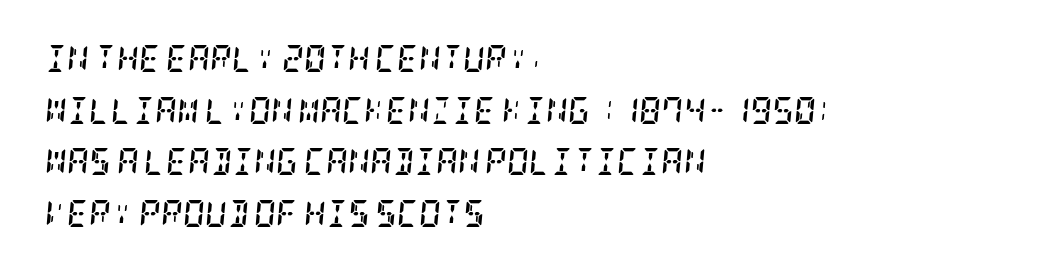
{"italic": "yes", "lean": "right", "slant_degrees": 5, "bold": "yes", "underline": "no", "align": "left", "line_spacing": "loose", "line_spacing_ratio": 1.91, "letter_spacing": "normal", "letter_spacing_em": 0.0, "glyph_px": 27}
